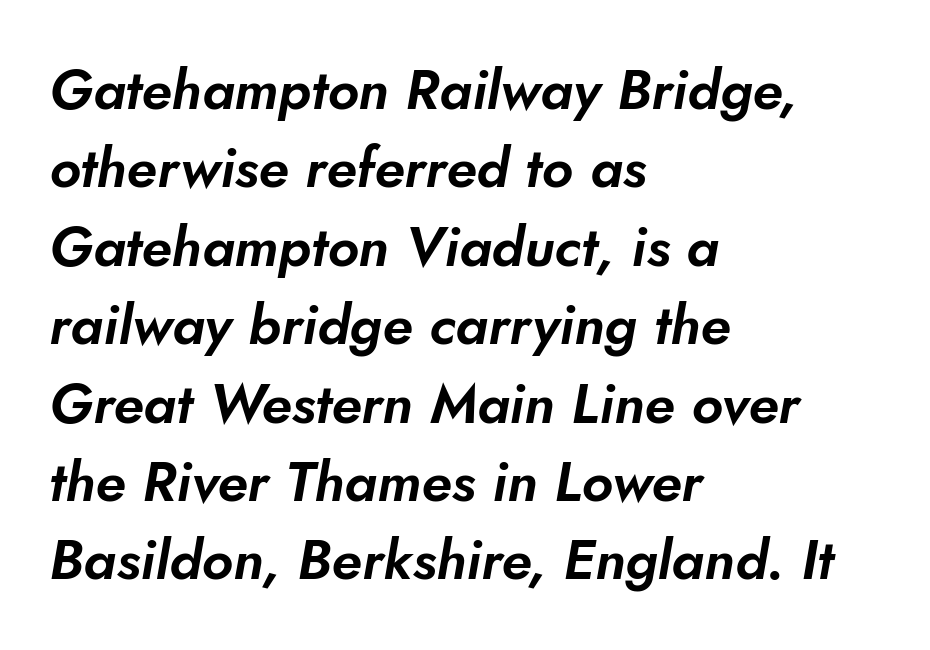
Q: Is the typeface a serif or a sans-serif typeface? A: Sans-serif.
Q: Is the text underlined? A: No.
Q: How is the paragraph aligned? A: Left-aligned.
Q: Is the spacing between letters normal or unusually wide? A: Normal.
Q: Is the spacing between lines tight, normal or loose? A: Normal.
Q: Width (condensed, normal, or wide)? A: Normal.
Q: Stroke contrast? A: Low.
Q: x-height? A: Small.
Q: Monospaced? A: No.
